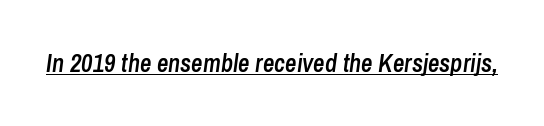
Q: Is the text bold? A: Semi-bold.
Q: Is the text italic (slanted)? A: Yes, it leans right by about 8 degrees.
Q: Is the text underlined? A: Yes.
Q: Is the spacing between letters normal or unusually wide? A: Normal.
